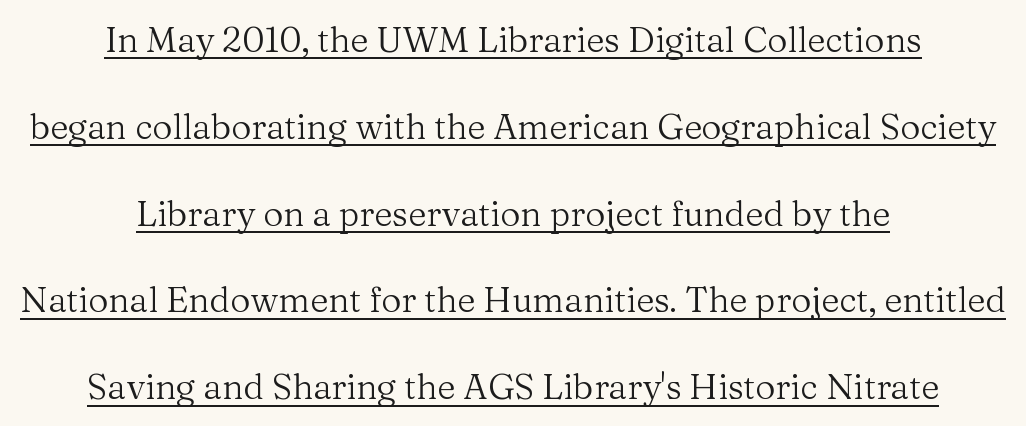
{"serif": "yes", "italic": "no", "bold": "no", "weight": "regular", "width": "normal", "stroke_contrast": "medium", "x_height": "medium", "monospaced": "no", "underline": "yes", "align": "center", "line_spacing": "loose", "line_spacing_ratio": 2.48, "letter_spacing": "normal", "letter_spacing_em": 0.0, "glyph_px": 35}
